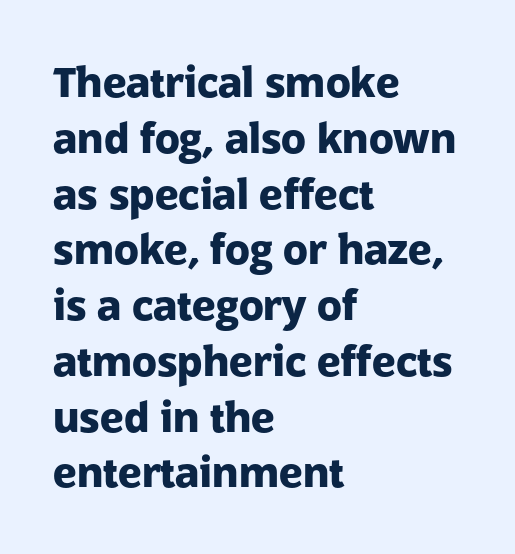
The designer went with a sans here, leaving each stem footless. Rule under the text: the space is simply empty. Short note: letters normally spaced. In CSS terms this would be text-align: left. You'd pick this weight for a headline — it's a proper bold.
